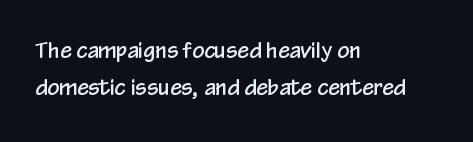
The image shows 21 px text type, upright; set left-aligned, line spacing 1.75x, normal letter spacing, not underlined.
